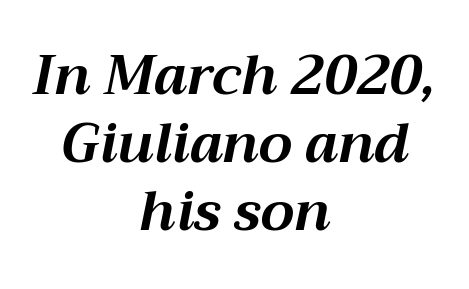
The image shows 54 px bold type, italic (leaning right); set centered, normal line spacing (1.26x), normal letter spacing, not underlined; medium stroke contrast and a medium x-height.
